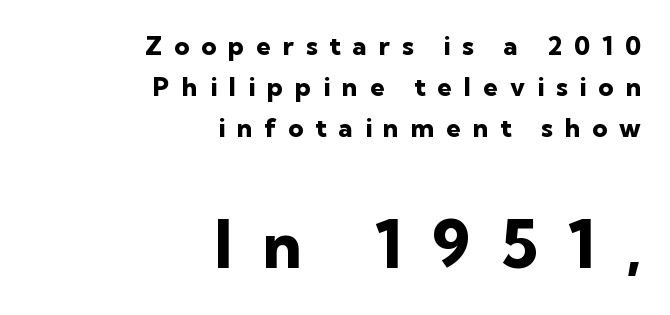
The image shows 65 px heavy sans-serif type, upright; set right-aligned, normal line spacing (1.57x), unusually wide letter spacing (+0.46 em), not underlined; the second (bottom) block is 2.5x larger; low stroke contrast and a medium x-height.
